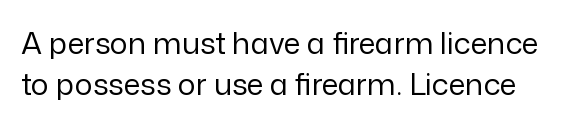
Default kerning and tracking; the words read as compact shapes. The rendering uses natural spacing where letterforms have individual widths. This sample keeps an unexceptional amount of space between lines. Descenders hang freely into open space. Nope, not italic — everything's standing straight.
